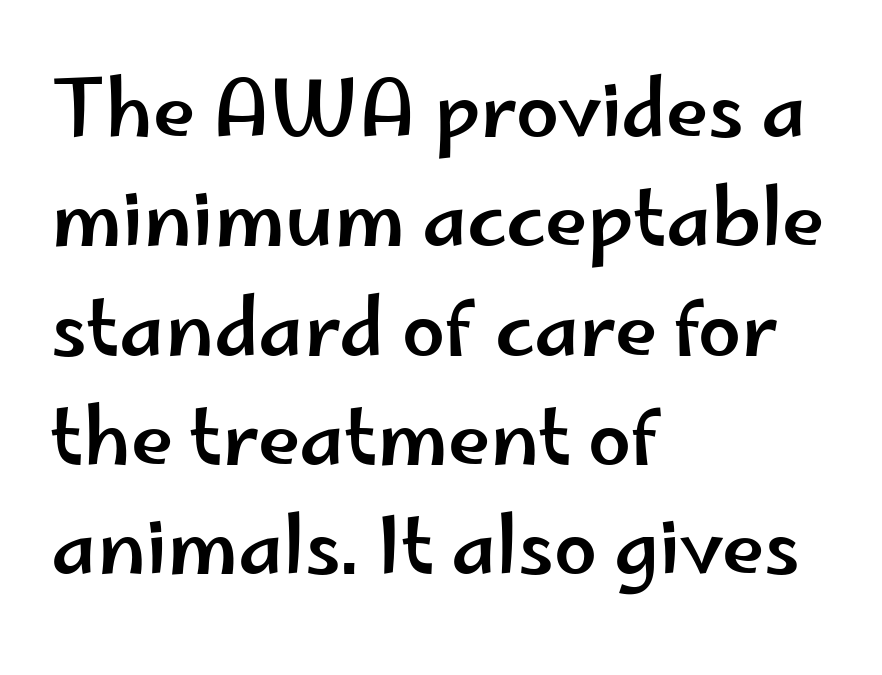
Q: Is the text italic (slanted)? A: No, it is upright.
Q: Is the typeface a serif or a sans-serif typeface? A: Sans-serif.
Q: Is the text underlined? A: No.
Q: How is the paragraph aligned? A: Left-aligned.
Q: Is the spacing between letters normal or unusually wide? A: Normal.
Q: Is the spacing between lines tight, normal or loose? A: Normal.
Q: Width (condensed, normal, or wide)? A: Wide.
Q: Stroke contrast? A: Low.
Q: x-height? A: Small.
Q: Monospaced? A: No.
